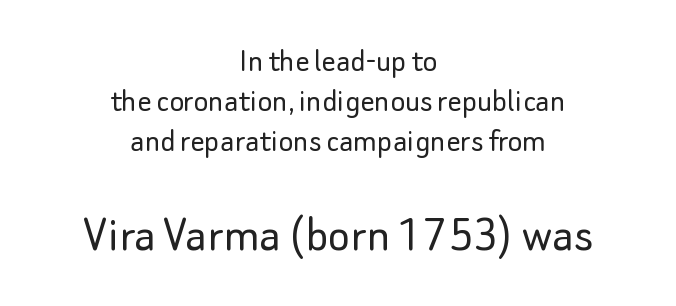
Q: Is the text bold? A: No.
Q: Is the text italic (slanted)? A: No, it is upright.
Q: Is the typeface a serif or a sans-serif typeface? A: Sans-serif.
Q: Is the text underlined? A: No.
Q: How is the paragraph aligned? A: Centered.
Q: Is the spacing between letters normal or unusually wide? A: Normal.
Q: Is the spacing between lines tight, normal or loose? A: Tight.
Q: Which block of text is set in a larger size, the first (top) or the second (bottom)? A: The second (bottom) one.
Q: Width (condensed, normal, or wide)? A: Normal.
Q: Stroke contrast? A: Low.
Q: x-height? A: Small.
Q: Monospaced? A: No.
